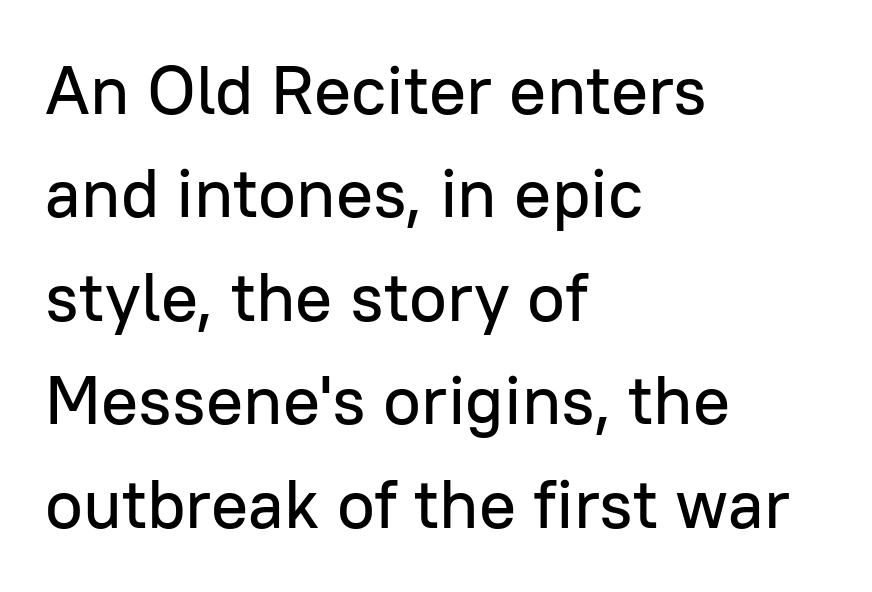
The image shows 69 px sans-serif type, upright; set left-aligned, normal line spacing (1.5x), normal letter spacing, not underlined; low stroke contrast and a medium x-height.
